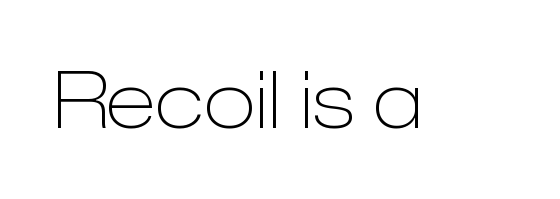
{"serif": "no", "italic": "no", "bold": "no", "weight": "light", "width": "normal", "stroke_contrast": "low", "x_height": "medium", "monospaced": "no", "underline": "no", "letter_spacing": "normal", "letter_spacing_em": 0.0, "glyph_px": 78}
